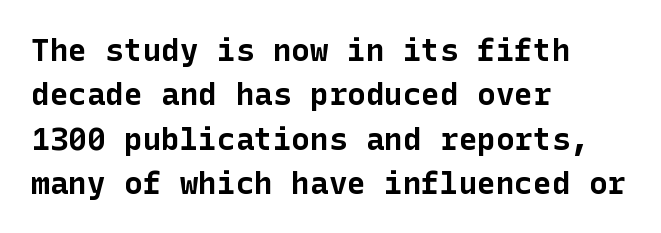
Horizontal bands of white between lines are of average thickness. The area under the type is left untouched. Letter spacing: default. On the weight axis this lands at bold, roughly 700. Notice how the passage keeps a crisp vertical edge on the left only.
